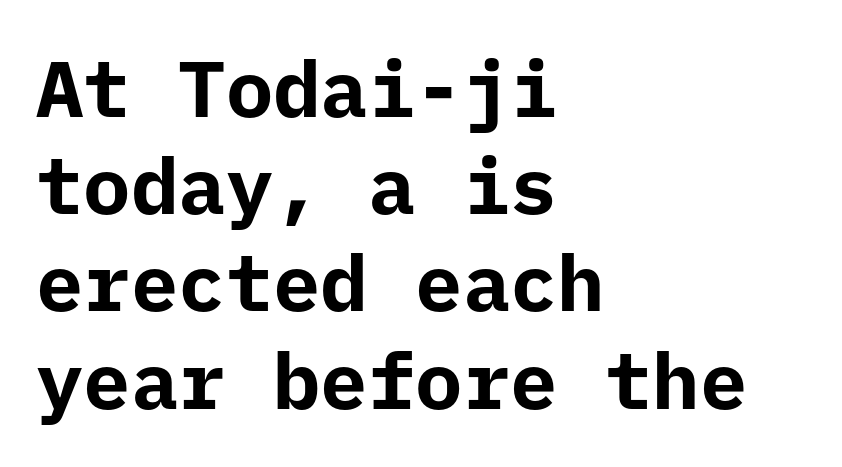
The image shows 79 px bold sans-serif type, upright, monospaced; set left-aligned, line spacing 1.23x, normal letter spacing, not underlined; low stroke contrast and a medium x-height.
